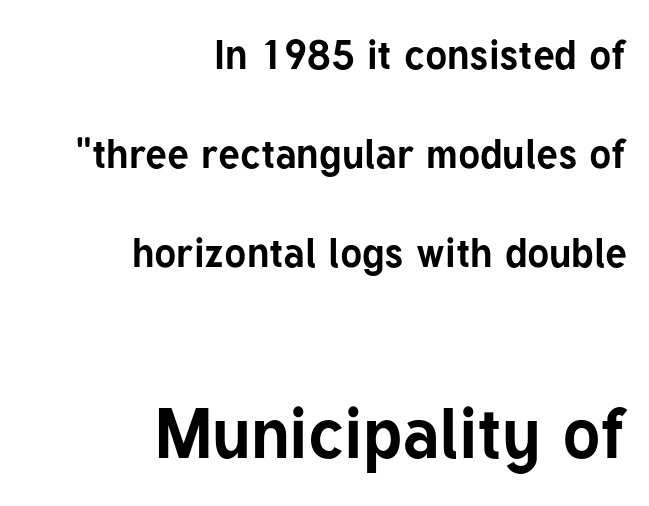
The image shows 71 px bold sans-serif type, upright; set right-aligned, loose line spacing (2.42x), normal letter spacing, not underlined; the second (bottom) block is 1.73x larger; low stroke contrast and a medium x-height.
